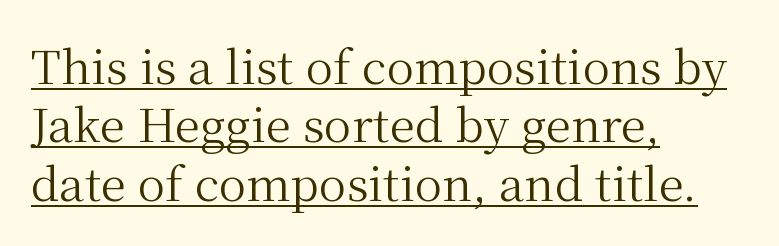
{"serif": "yes", "italic": "no", "bold": "no", "weight": "regular", "width": "normal", "stroke_contrast": "medium", "x_height": "medium", "monospaced": "no", "underline": "yes", "align": "left", "line_spacing": "normal", "line_spacing_ratio": 1.27, "letter_spacing": "normal", "letter_spacing_em": 0.0, "glyph_px": 46}
